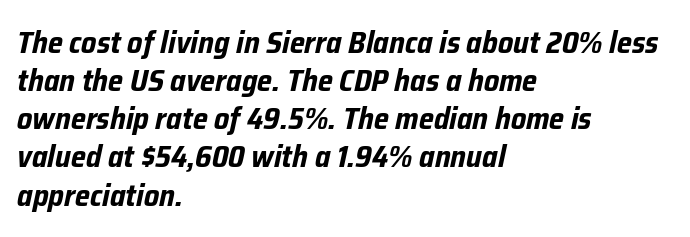
{"italic": "yes", "lean": "right", "slant_degrees": 12, "bold": "yes", "weight": "bold", "width": "condensed", "stroke_contrast": "low", "x_height": "medium", "monospaced": "no", "underline": "no", "align": "left", "line_spacing_ratio": 1.23, "letter_spacing": "normal", "letter_spacing_em": 0.0, "glyph_px": 31}
